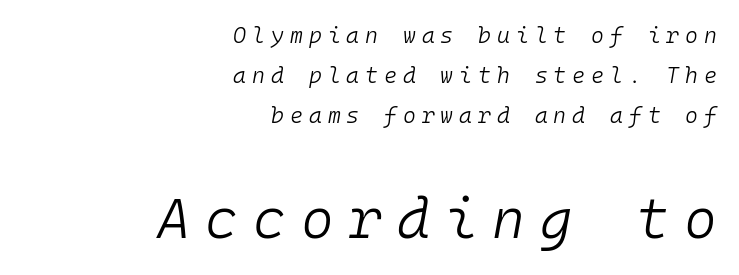
The passage shown is typed in a monospace face where columns stay perfectly aligned. Bigger letters appear in the bottom chunk; the top chunk is reduced. Is the type heavy? It reads as light-to-regular instead. Characters follow at a spacing far wider than the type designer built in. Compared with a flush-left layout, this one pins lines to the opposite, right side.
